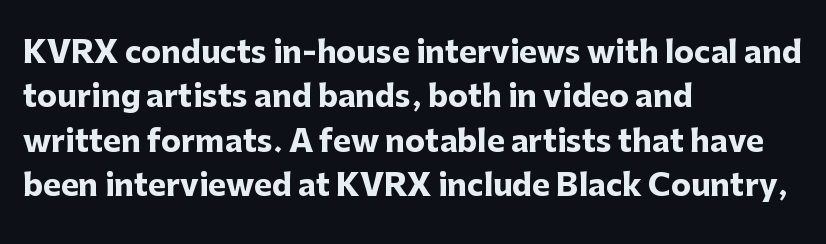
{"serif": "no", "italic": "no", "bold": "yes", "weight": "heavy", "width": "normal", "stroke_contrast": "low", "x_height": "medium", "monospaced": "no", "underline": "no", "align": "left", "line_spacing": "normal", "line_spacing_ratio": 1.48, "letter_spacing": "normal", "letter_spacing_em": 0.0, "glyph_px": 30}
